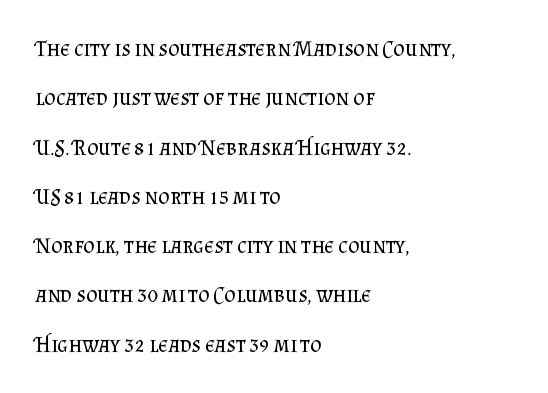
Q: Is the text bold? A: No.
Q: Is the text italic (slanted)? A: No, it is upright.
Q: Is the text underlined? A: No.
Q: How is the paragraph aligned? A: Left-aligned.
Q: Is the spacing between letters normal or unusually wide? A: Normal.
Q: Is the spacing between lines tight, normal or loose? A: Loose.
